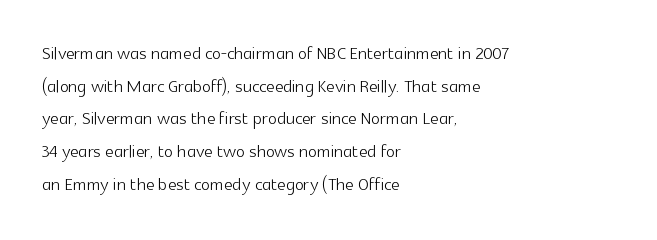
Plain, unruled lines of type. Ordinary non-slanted type is in use. Does extra space separate the letters? No, they use regular spacing. This is not heavy type; no bold has been used. These lines sit exactly where default settings would place them. Reading down the block, your eye returns to a fixed left position each line.
